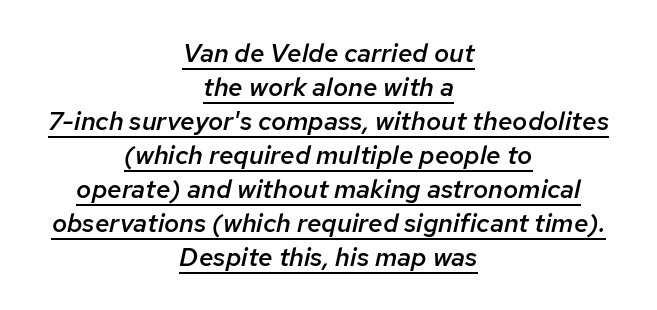
The image shows 26 px text type, italic (leaning right); set centered, normal line spacing (1.31x), normal letter spacing, underlined.
